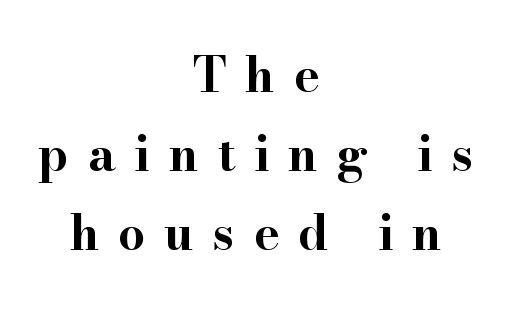
{"serif": "yes", "italic": "no", "bold": "yes", "weight": "bold", "width": "wide", "stroke_contrast": "high", "x_height": "small", "monospaced": "no", "underline": "no", "align": "center", "line_spacing": "normal", "line_spacing_ratio": 1.65, "letter_spacing": "wide", "letter_spacing_em": 0.39, "glyph_px": 48}
